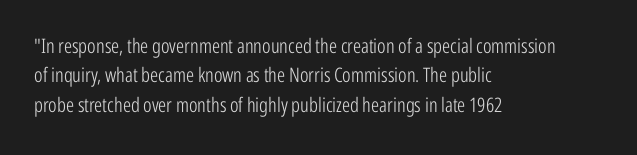
Look at the tracking — it's just the regular setting, nothing added. This sample keeps an unexceptional amount of space between lines. A typesetter would mark this as roman, not italic. Each row of text sits above clean, open space. Ink coverage per letter is moderate at most. This rendering uses left alignment, leaving the right contour irregular.
